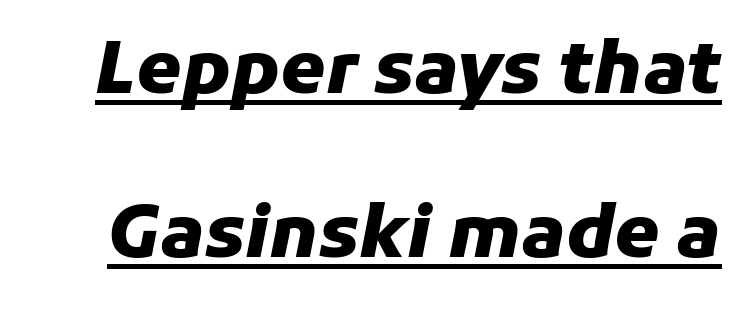
{"italic": "yes", "lean": "right", "slant_degrees": 11, "bold": "yes", "weight": "heavy", "width": "normal", "stroke_contrast": "low", "x_height": "medium", "monospaced": "no", "underline": "yes", "line_spacing": "loose", "line_spacing_ratio": 2.28, "letter_spacing": "normal", "letter_spacing_em": 0.0, "glyph_px": 72}
